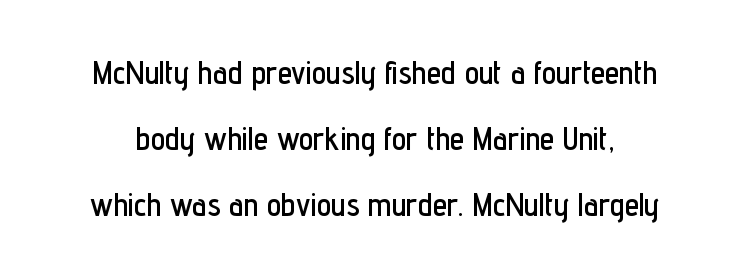
{"serif": "no", "italic": "no", "width": "condensed", "stroke_contrast": "low", "x_height": "medium", "monospaced": "no", "underline": "no", "line_spacing": "loose", "line_spacing_ratio": 2.06, "letter_spacing": "normal", "letter_spacing_em": 0.0, "glyph_px": 32}
